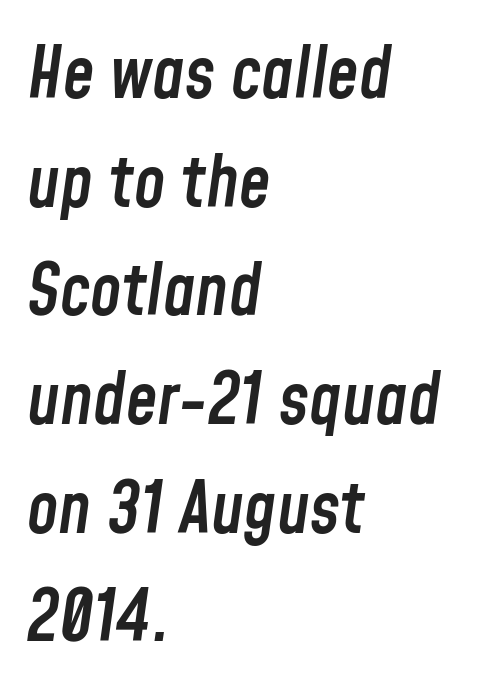
Q: Is the text bold? A: Semi-bold.
Q: Is the text italic (slanted)? A: Yes, it leans right by about 8 degrees.
Q: Is the text underlined? A: No.
Q: How is the paragraph aligned? A: Left-aligned.
Q: Is the spacing between letters normal or unusually wide? A: Normal.
Q: Is the spacing between lines tight, normal or loose? A: Normal.
Q: Width (condensed, normal, or wide)? A: Condensed.
Q: Stroke contrast? A: Low.
Q: x-height? A: Medium.
Q: Monospaced? A: No.
